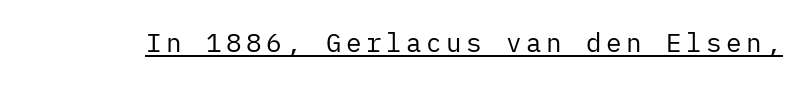
Q: Is the text bold? A: No.
Q: Is the text italic (slanted)? A: No, it is upright.
Q: Is the text underlined? A: Yes.
